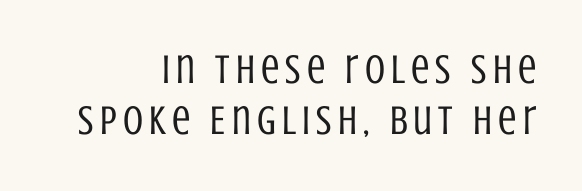
{"serif": "no", "italic": "no", "bold": "no", "weight": "regular", "width": "condensed", "stroke_contrast": "low", "x_height": "large", "monospaced": "no", "underline": "no", "align": "right", "line_spacing": "normal", "line_spacing_ratio": 1.25, "glyph_px": 41}
